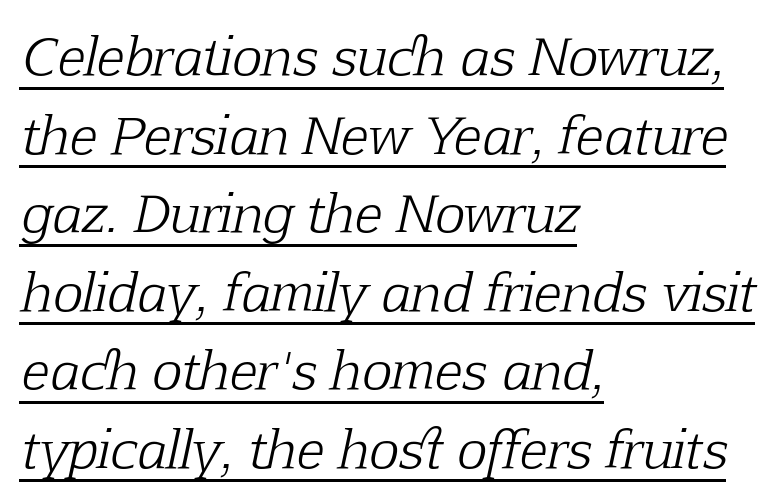
The image shows 51 px light serif type, italic (leaning right); set left-aligned, normal line spacing (1.54x), normal letter spacing, underlined; low stroke contrast and a medium x-height.
